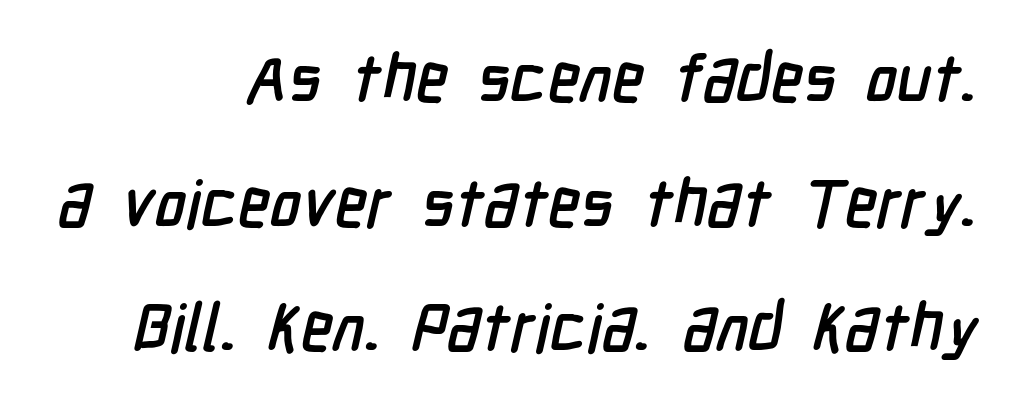
{"serif": "no", "width": "condensed", "stroke_contrast": "low", "x_height": "medium", "monospaced": "no", "underline": "no", "align": "right", "line_spacing_ratio": 1.89, "letter_spacing": "normal", "letter_spacing_em": 0.0, "glyph_px": 66}
